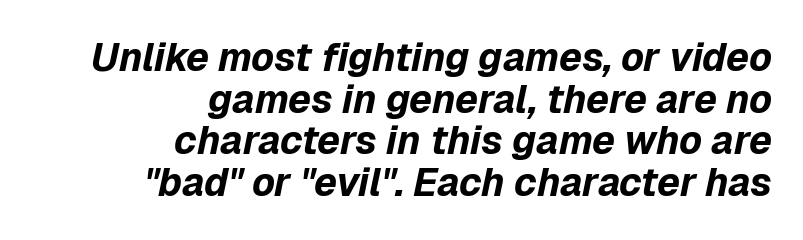
{"italic": "yes", "lean": "right", "slant_degrees": 12, "bold": "yes", "weight": "bold", "width": "normal", "stroke_contrast": "low", "x_height": "medium", "monospaced": "no", "underline": "no", "align": "right", "line_spacing": "tight", "line_spacing_ratio": 1.07, "letter_spacing": "normal", "letter_spacing_em": 0.0, "glyph_px": 39}
